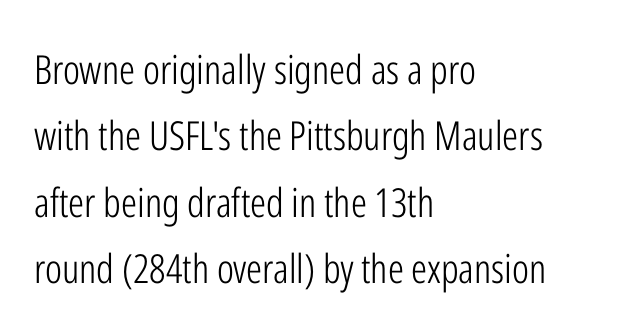
If you drew a ruler down the left edge, every line would touch it. Here the designer chose a conventional face with non-uniform glyph widths. This is sans-serif lettering, the kind often seen on screens and signage. These lines were composed using upright roman letters. Caption: standard tracking, unaltered.
